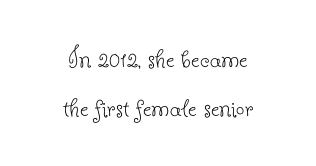
The image shows 30 px thin serif type, upright; set centered, normal line spacing (1.64x), normal letter spacing, not underlined; low stroke contrast and a small x-height.
